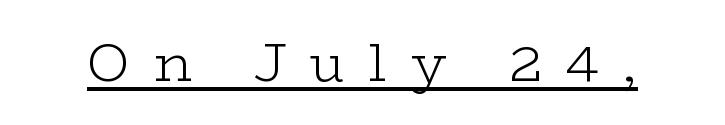
{"serif": "yes", "italic": "no", "bold": "no", "weight": "light", "width": "wide", "stroke_contrast": "low", "x_height": "medium", "monospaced": "no", "underline": "yes", "letter_spacing": "wide", "letter_spacing_em": 0.45, "glyph_px": 53}
